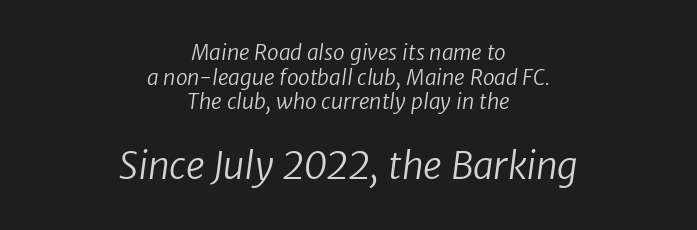
Think of a printed novel: that variable character pitch is what you see here. In terms of letterform style, serifs are entirely absent. Nobody touched the tracking dial on this one. Notice how the passage keeps no hard edge, just a central spine.
